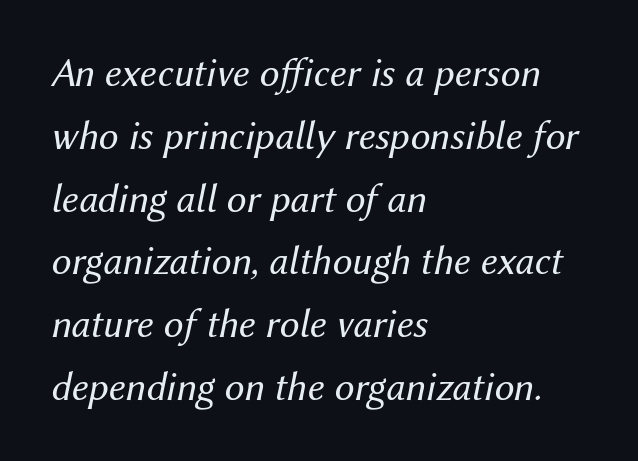
Q: Is the text bold? A: No.
Q: Is the text italic (slanted)? A: Yes, it leans right by about 12 degrees.
Q: Is the text underlined? A: No.
Q: How is the paragraph aligned? A: Left-aligned.
Q: Is the spacing between letters normal or unusually wide? A: Normal.
Q: Is the spacing between lines tight, normal or loose? A: Normal.
Q: Width (condensed, normal, or wide)? A: Normal.
Q: Stroke contrast? A: Medium.
Q: x-height? A: Medium.
Q: Monospaced? A: No.
